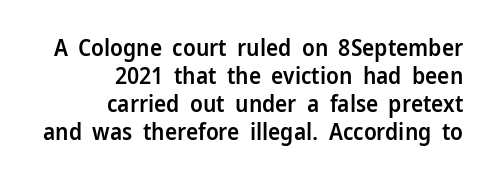
Q: Is the text bold? A: Semi-bold.
Q: Is the text italic (slanted)? A: No, it is upright.
Q: Is the text underlined? A: No.
Q: How is the paragraph aligned? A: Right-aligned.
Q: Is the spacing between letters normal or unusually wide? A: Normal.
